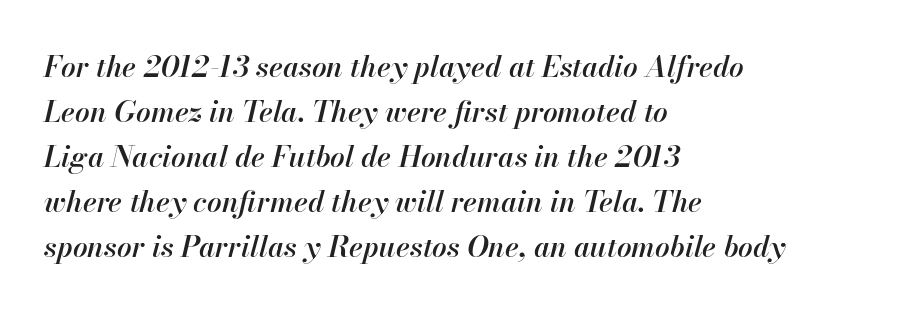
Compared with typical body copy, the letter spacing here is the same. You could not count columns in this text — the font is proportionally spaced. The sample has been set in demibold, a notch under bold. There's an unmistakable incline to the writing here. A normal amount of white space separates one row of letters from the next.
